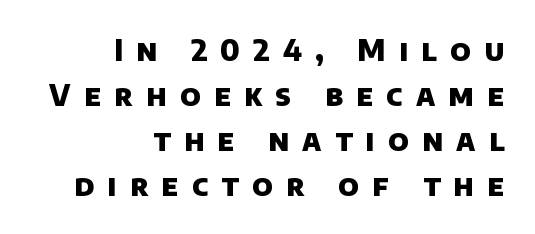
{"serif": "no", "bold": "yes", "weight": "heavy", "width": "normal", "stroke_contrast": "low", "x_height": "large", "monospaced": "no", "underline": "no", "align": "right", "line_spacing": "normal", "line_spacing_ratio": 1.55, "letter_spacing": "wide", "letter_spacing_em": 0.46, "glyph_px": 29}
